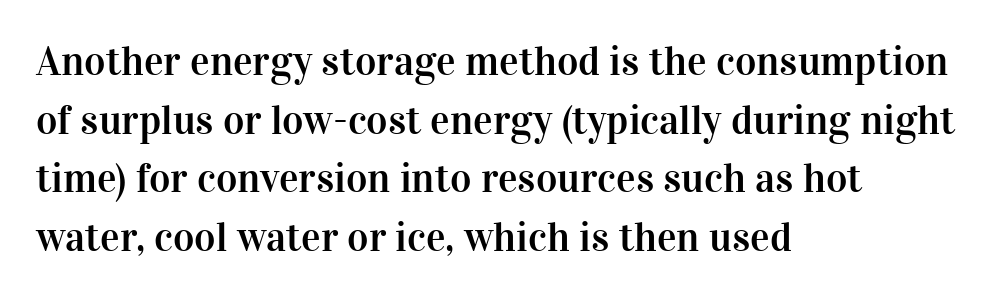
{"serif": "yes", "italic": "no", "width": "normal", "stroke_contrast": "high", "x_height": "medium", "monospaced": "no", "underline": "no", "align": "left", "line_spacing": "normal", "line_spacing_ratio": 1.43, "letter_spacing": "normal", "letter_spacing_em": 0.0, "glyph_px": 41}
